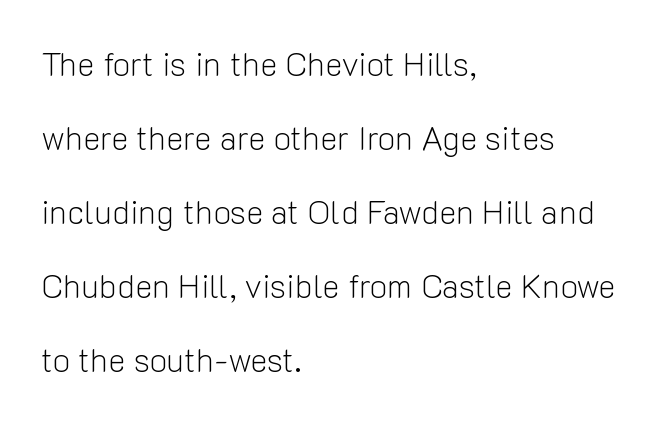
{"serif": "no", "italic": "no", "bold": "no", "weight": "light", "width": "normal", "stroke_contrast": "low", "x_height": "medium", "monospaced": "no", "underline": "no", "align": "left", "line_spacing": "loose", "line_spacing_ratio": 2.24, "letter_spacing": "normal", "letter_spacing_em": 0.0, "glyph_px": 33}
